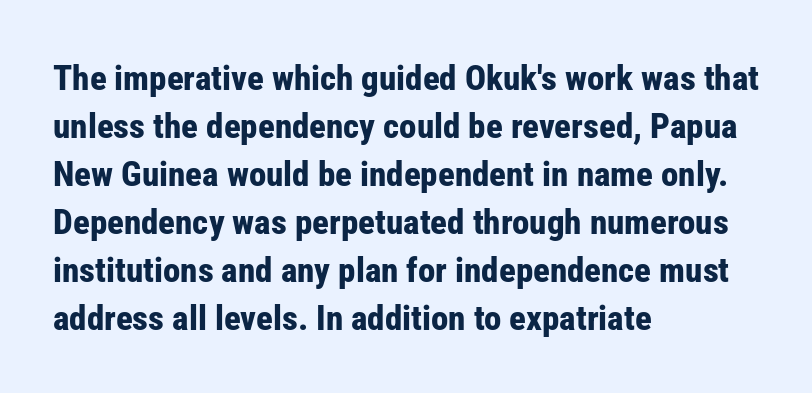
The image shows 35 px bold, condensed sans-serif type, upright; set left-aligned, normal line spacing (1.37x), normal letter spacing, not underlined; low stroke contrast and a medium x-height.
